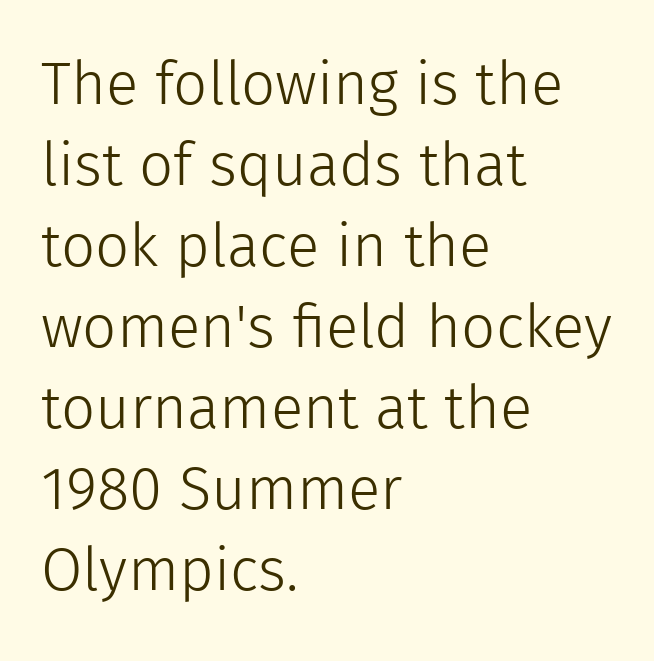
Q: Is the text bold? A: No.
Q: Is the text italic (slanted)? A: No, it is upright.
Q: Is the typeface a serif or a sans-serif typeface? A: Sans-serif.
Q: Is the text underlined? A: No.
Q: How is the paragraph aligned? A: Left-aligned.
Q: Is the spacing between letters normal or unusually wide? A: Normal.
Q: Is the spacing between lines tight, normal or loose? A: Normal.
Q: Width (condensed, normal, or wide)? A: Normal.
Q: x-height? A: Medium.
Q: Monospaced? A: No.
